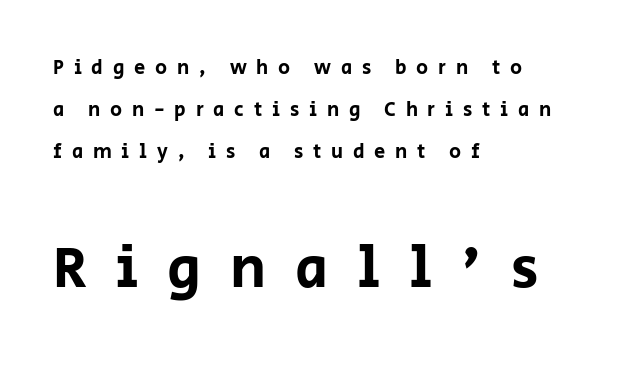
{"serif": "no", "italic": "no", "width": "normal", "stroke_contrast": "low", "x_height": "large", "monospaced": "no", "underline": "no", "align": "left", "line_spacing": "loose", "line_spacing_ratio": 2.1, "letter_spacing": "wide", "letter_spacing_em": 0.49, "larger_block": "second", "size_ratio": 2.95, "glyph_px": 59}
